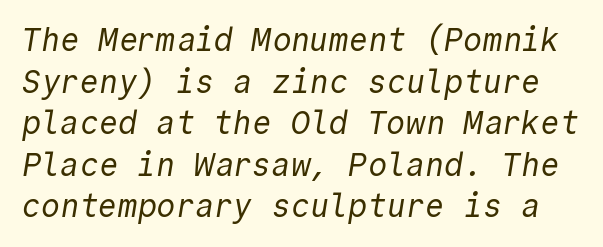
Note the uniform advance width — an 'i' takes as much space as an 'm'. A quiet, ordinary-to-light weight characterises the typeface. In terms of letterspacing, this is plain default setting. A clean baseline with only descenders dipping below it. Each letter's strokes conclude bluntly, with no projecting serifs. Quick note: interline space is typical.
